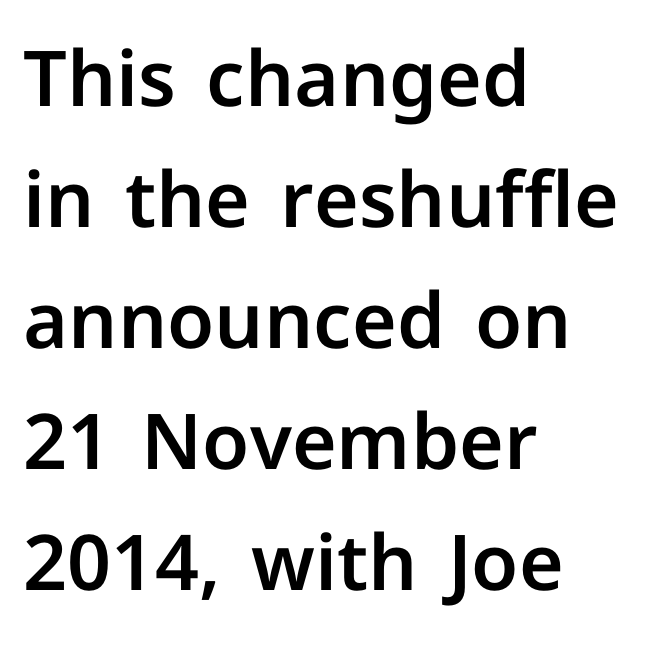
The image shows 77 px sans-serif type, upright; set left-aligned, normal line spacing (1.57x), normal letter spacing, not underlined; low stroke contrast and a medium x-height.
